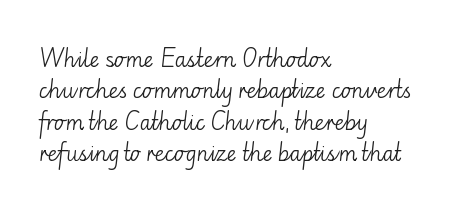
The image shows 21 px text type; set left-aligned, normal line spacing (1.5x), normal letter spacing, not underlined.
